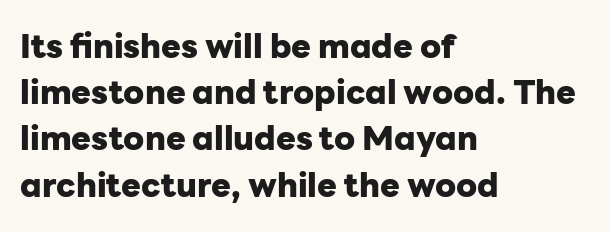
Q: Is the text bold? A: Yes.
Q: Is the text italic (slanted)? A: No, it is upright.
Q: Is the typeface a serif or a sans-serif typeface? A: Sans-serif.
Q: Is the text underlined? A: No.
Q: How is the paragraph aligned? A: Left-aligned.
Q: Is the spacing between letters normal or unusually wide? A: Normal.
Q: Is the spacing between lines tight, normal or loose? A: Normal.
Q: Width (condensed, normal, or wide)? A: Normal.
Q: Stroke contrast? A: Low.
Q: x-height? A: Medium.
Q: Monospaced? A: No.
